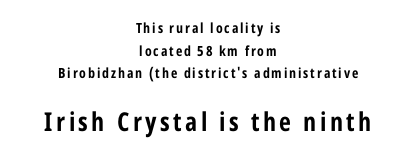
{"italic": "no", "bold": "yes", "underline": "no", "align": "center", "line_spacing": "normal", "line_spacing_ratio": 1.61, "larger_block": "second", "size_ratio": 1.86, "glyph_px": 26}
